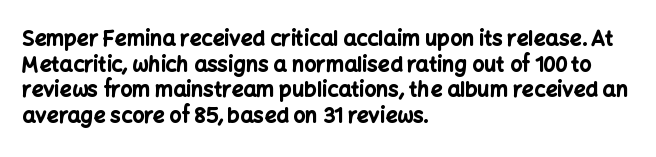
Is there any slant? The stems are plumb. The zone under the glyphs is completely vacant. Caption: bold face, heavy strokes. Each word holds together tightly as a unit, with standard inter-letter gaps. Does the copy run flush right? No — it runs flush left.
